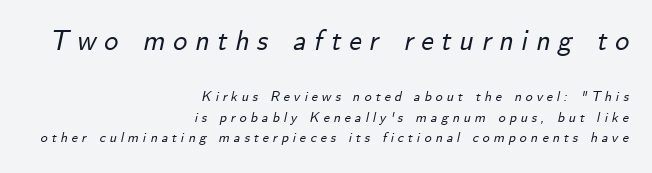
The image shows 28 px text type, italic (leaning right); set right-aligned, normal line spacing (1.48x), unusually wide letter spacing (+0.28 em), not underlined; the first (top) block is 2.0x larger; low stroke contrast and a small x-height.
